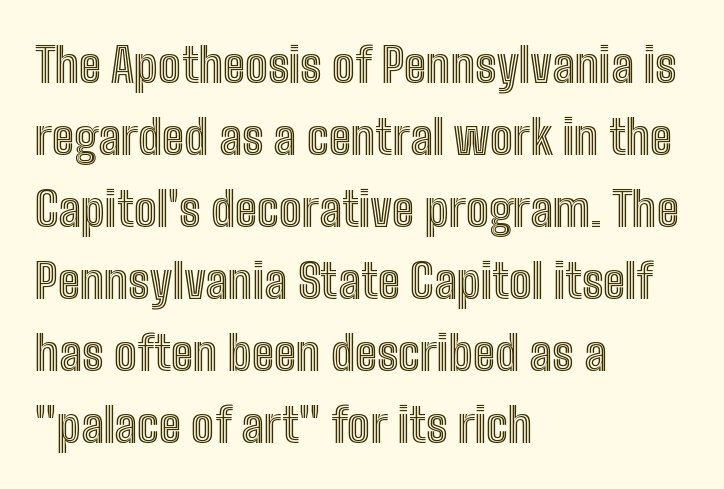
{"italic": "no", "width": "condensed", "x_height": "medium", "monospaced": "no", "underline": "no", "align": "left", "line_spacing": "normal", "line_spacing_ratio": 1.5, "letter_spacing": "normal", "letter_spacing_em": 0.0, "glyph_px": 48}
